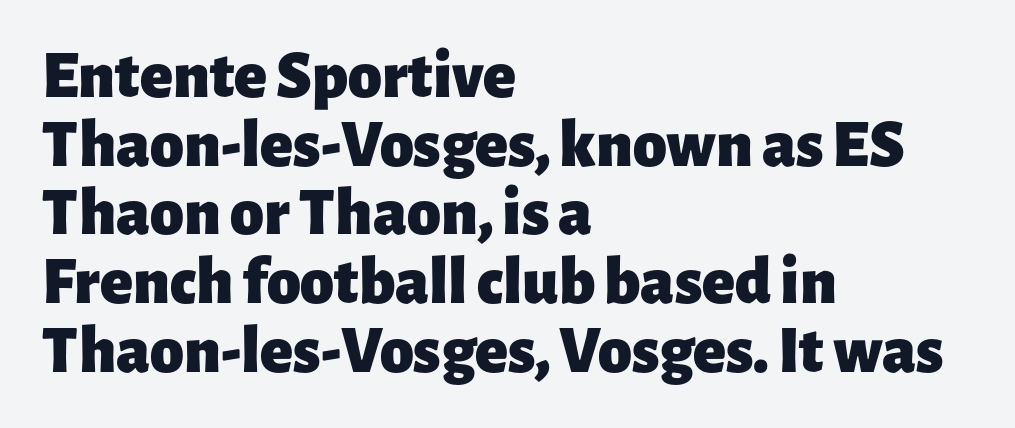
The face used here is proportionally spaced, like ordinary book or web type. You could barely slide anything between these rows. Each line starts at the same left margin while the right side varies. Serif or sans? Sans — the stroke terminals are bare.
